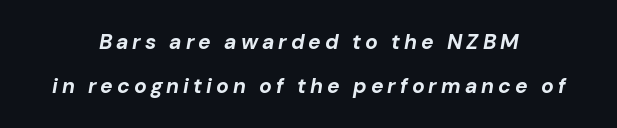
The image shows 21 px bold type, italic (leaning right); set centered, loose line spacing (2.09x), not underlined.
